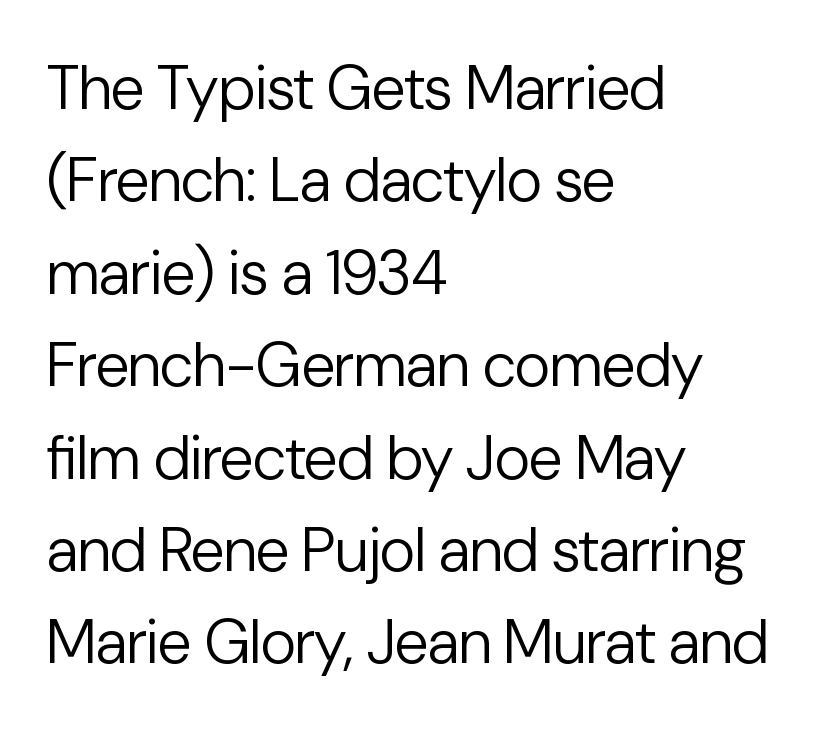
Each letter's strokes conclude bluntly, with no projecting serifs. The ragged edge is on the right, which tells us the setting is flush left. Look at the tracking — it's just the regular setting, nothing added. Does the lettering tilt? It doesn't — this is upright. Line spacing here is normal.
